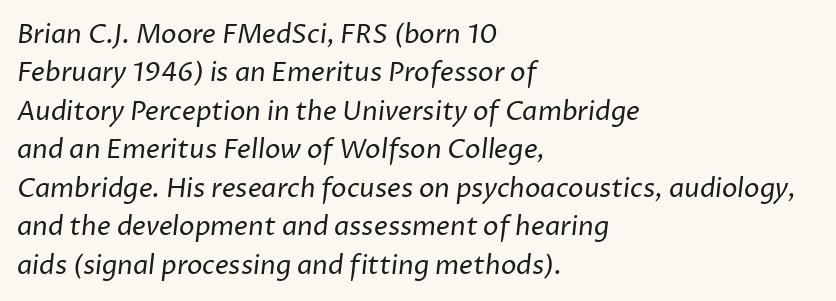
Q: Is the text bold? A: No.
Q: Is the text underlined? A: No.
Q: How is the paragraph aligned? A: Left-aligned.
Q: Is the spacing between letters normal or unusually wide? A: Normal.
Q: Is the spacing between lines tight, normal or loose? A: Normal.
